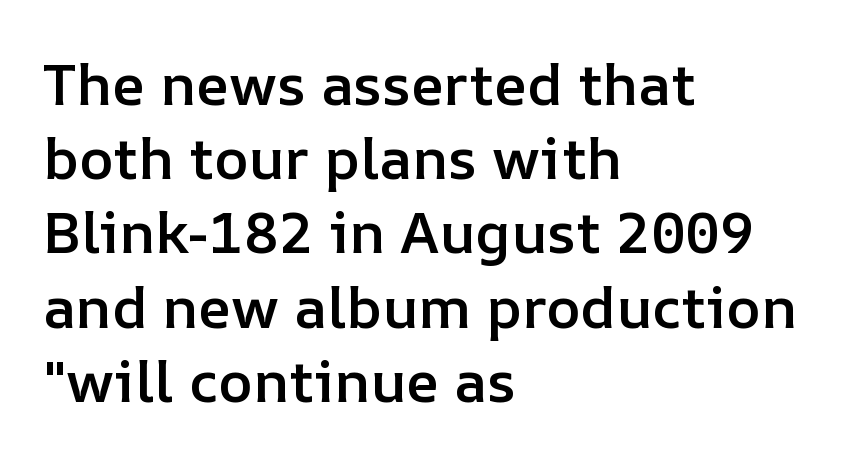
Proportional: the letters do not fall into vertical columns. Italic? Not at all — the glyphs are vertical. The gaps between neighbouring characters are ordinary and unremarkable. Typeset ragged right — the left edge is the straight one.
